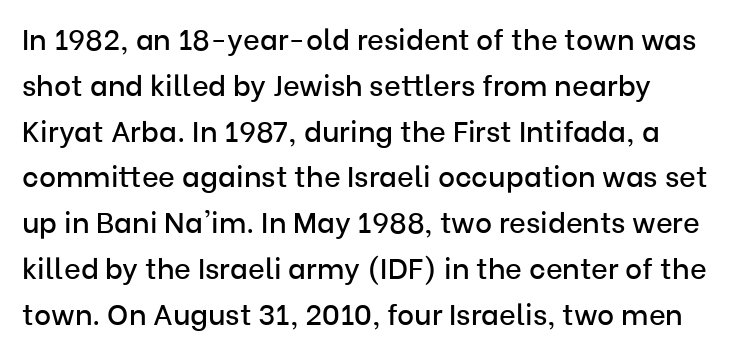
The image shows 29 px sans-serif type, upright; set normal line spacing (1.58x), normal letter spacing, not underlined; low stroke contrast and a medium x-height.
